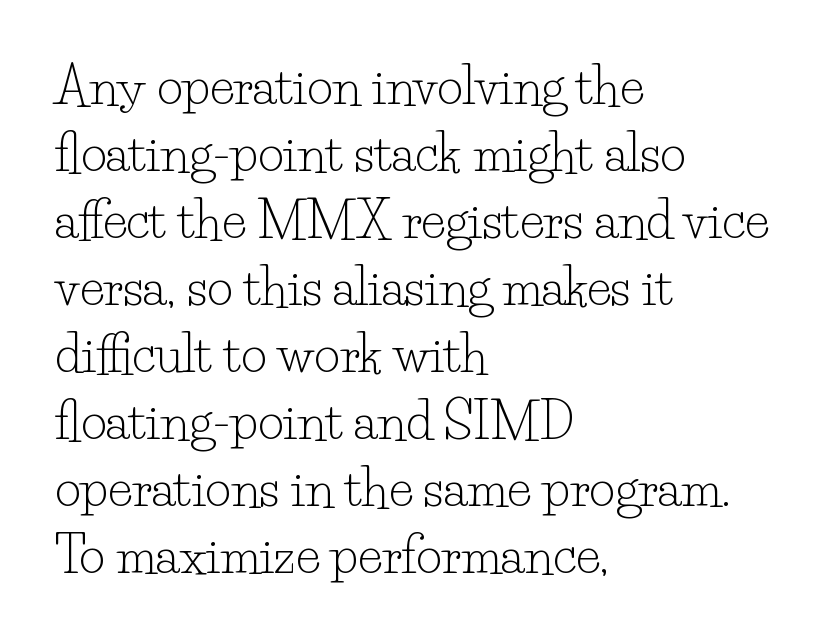
Are there feet on the stems? There are — it's a serif. Vertical spacing — default. Unmarked baselines from the first word to the last. Is the letter spacing exaggerated? No — it looks like the ordinary default. Varying glyph widths throughout — classic text-font behaviour.
